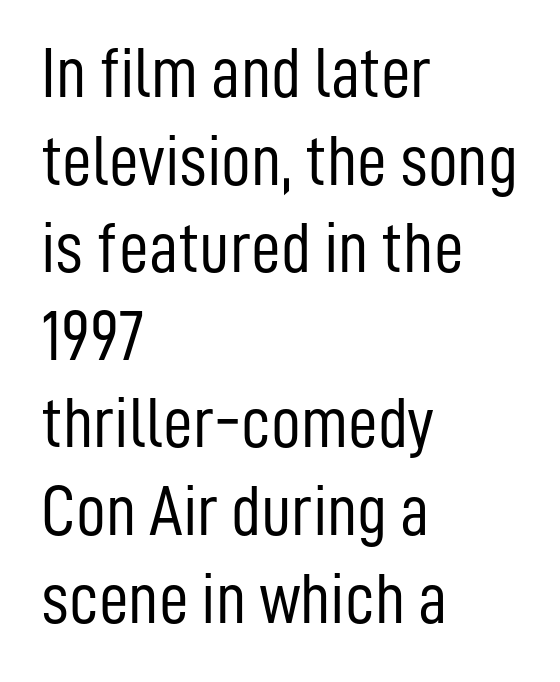
Q: Is the text bold? A: No.
Q: Is the text italic (slanted)? A: No, it is upright.
Q: Is the typeface a serif or a sans-serif typeface? A: Sans-serif.
Q: Is the text underlined? A: No.
Q: How is the paragraph aligned? A: Left-aligned.
Q: Is the spacing between letters normal or unusually wide? A: Normal.
Q: Width (condensed, normal, or wide)? A: Condensed.
Q: Stroke contrast? A: Low.
Q: x-height? A: Medium.
Q: Monospaced? A: No.
